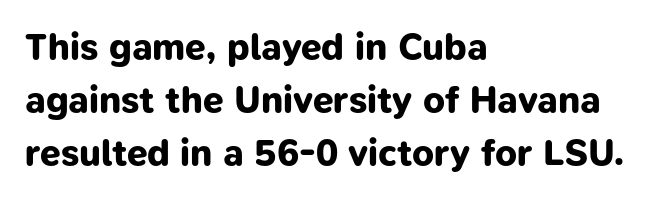
{"serif": "no", "bold": "yes", "weight": "bold", "width": "normal", "stroke_contrast": "low", "x_height": "medium", "monospaced": "no", "underline": "no", "align": "left", "line_spacing": "normal", "line_spacing_ratio": 1.43, "letter_spacing": "normal", "letter_spacing_em": 0.0, "glyph_px": 37}
